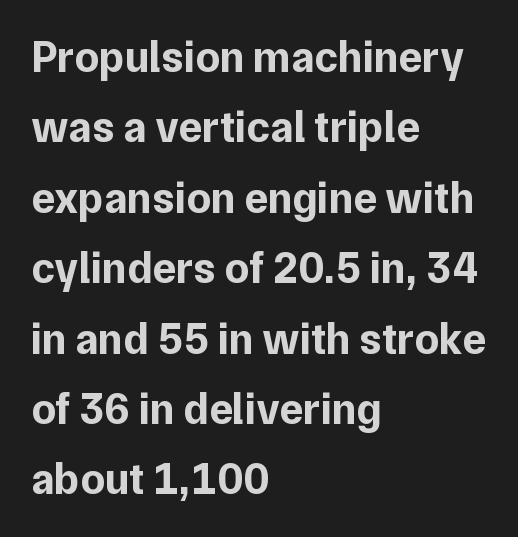
Q: Is the text bold? A: Yes.
Q: Is the text italic (slanted)? A: No, it is upright.
Q: Is the typeface a serif or a sans-serif typeface? A: Sans-serif.
Q: Is the text underlined? A: No.
Q: How is the paragraph aligned? A: Left-aligned.
Q: Is the spacing between letters normal or unusually wide? A: Normal.
Q: Is the spacing between lines tight, normal or loose? A: Normal.
Q: Width (condensed, normal, or wide)? A: Normal.
Q: Stroke contrast? A: Low.
Q: x-height? A: Medium.
Q: Monospaced? A: No.
